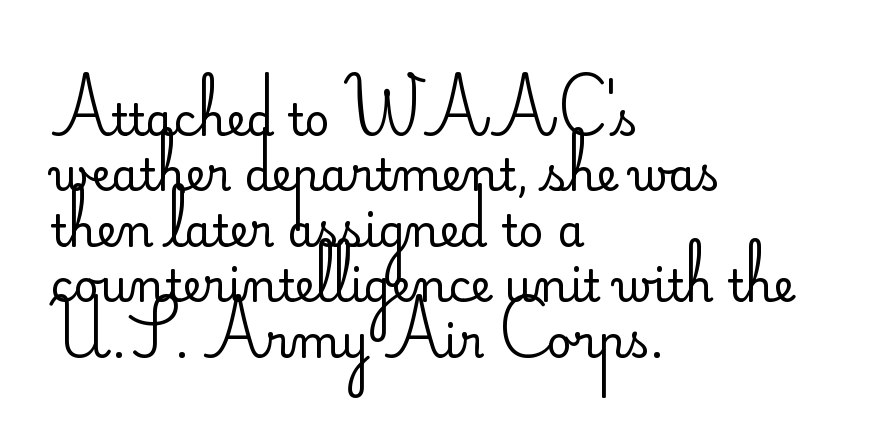
Q: Is the text bold? A: No.
Q: Is the text italic (slanted)? A: No, it is upright.
Q: Is the typeface a serif or a sans-serif typeface? A: Sans-serif.
Q: Is the text underlined? A: No.
Q: How is the paragraph aligned? A: Left-aligned.
Q: Is the spacing between letters normal or unusually wide? A: Normal.
Q: Is the spacing between lines tight, normal or loose? A: Normal.
Q: Width (condensed, normal, or wide)? A: Normal.
Q: Stroke contrast? A: Low.
Q: x-height? A: Small.
Q: Monospaced? A: No.
